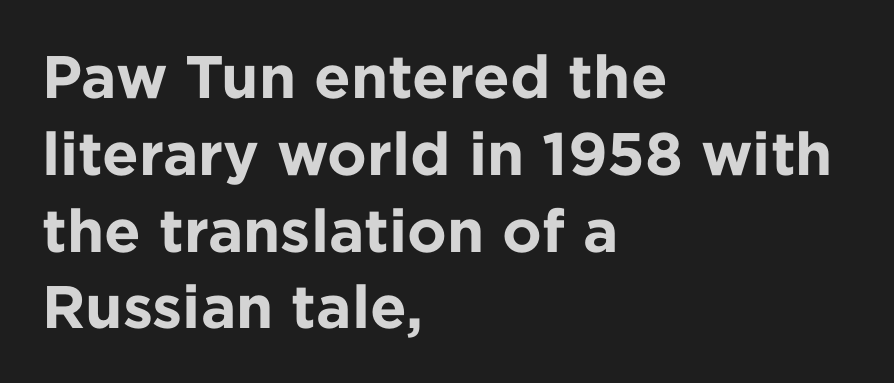
Q: Is the text bold? A: Yes.
Q: Is the text italic (slanted)? A: No, it is upright.
Q: Is the typeface a serif or a sans-serif typeface? A: Sans-serif.
Q: Is the text underlined? A: No.
Q: How is the paragraph aligned? A: Left-aligned.
Q: Is the spacing between letters normal or unusually wide? A: Normal.
Q: Is the spacing between lines tight, normal or loose? A: Normal.
Q: Width (condensed, normal, or wide)? A: Normal.
Q: Stroke contrast? A: Low.
Q: x-height? A: Medium.
Q: Monospaced? A: No.
